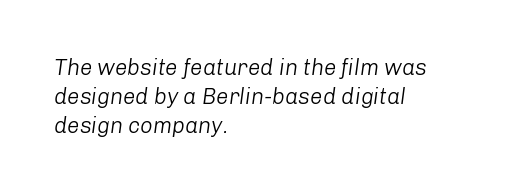
The paragraph shown leans on its left margin. If you drew a line through each stem, it would be angled. Default kerning and tracking; the words read as compact shapes. Rule under the text: the space is simply empty.
